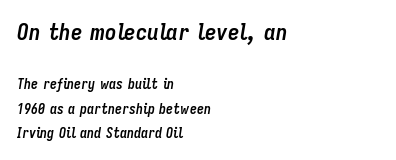
{"italic": "yes", "lean": "right", "slant_degrees": 9, "bold": "yes", "underline": "no", "align": "left", "line_spacing_ratio": 1.74, "letter_spacing": "normal", "letter_spacing_em": 0.0, "larger_block": "first", "size_ratio": 1.64, "glyph_px": 23}
